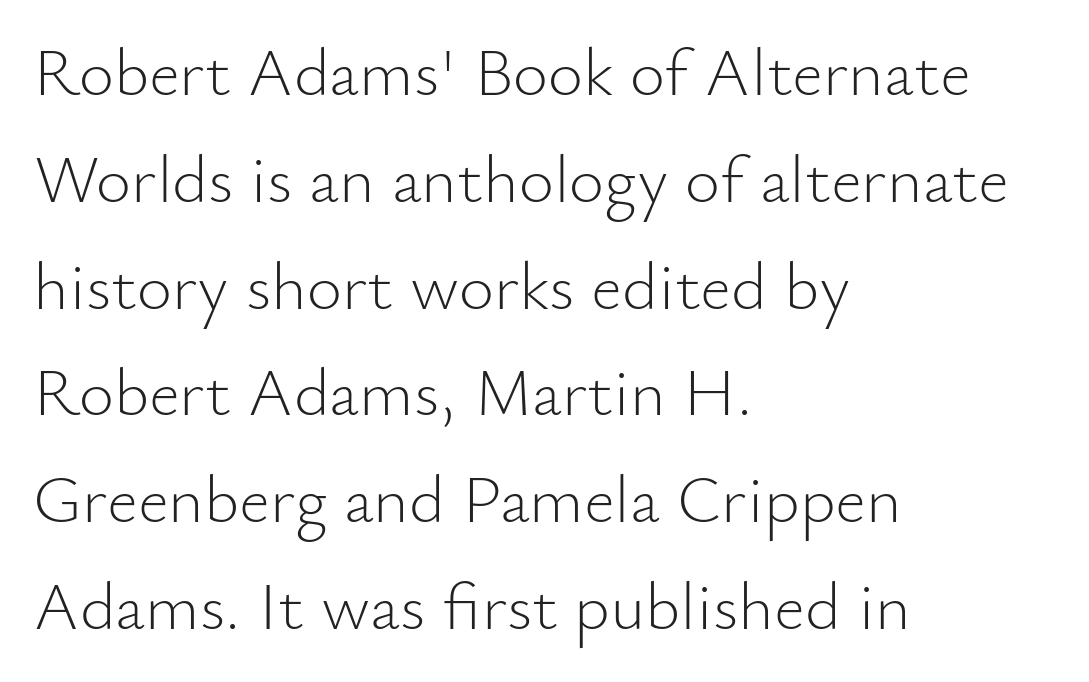
Q: Is the text bold? A: No.
Q: Is the text italic (slanted)? A: No, it is upright.
Q: Is the typeface a serif or a sans-serif typeface? A: Sans-serif.
Q: Is the text underlined? A: No.
Q: How is the paragraph aligned? A: Left-aligned.
Q: Is the spacing between letters normal or unusually wide? A: Normal.
Q: Is the spacing between lines tight, normal or loose? A: Normal.
Q: Width (condensed, normal, or wide)? A: Normal.
Q: Stroke contrast? A: Low.
Q: x-height? A: Small.
Q: Monospaced? A: No.
